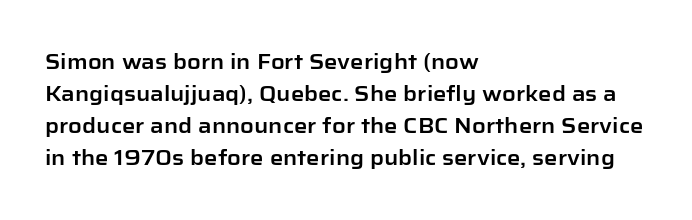
The image shows 21 px text type, upright; set left-aligned, normal line spacing (1.52x), normal letter spacing, not underlined.
